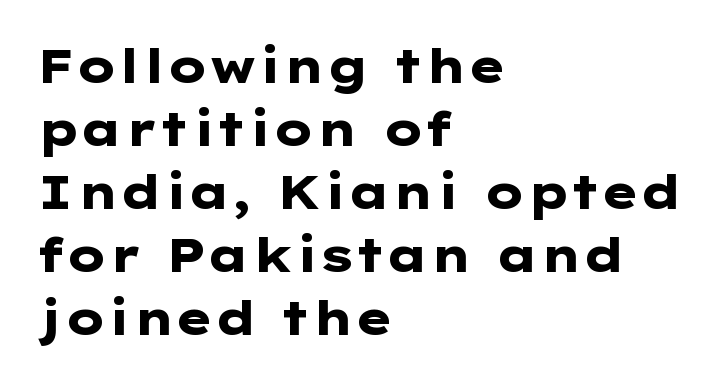
How are the letters spaced? Ordinarily, with no added tracking. A typesetter would call this leading conventional body-copy spacing. Italic? Not at all — the glyphs are vertical. A student would call this left alignment; a typographer would say flush left, rag right. Stroke terminals: plain, sans-serif. The strokes are fattened all the way to bold.
